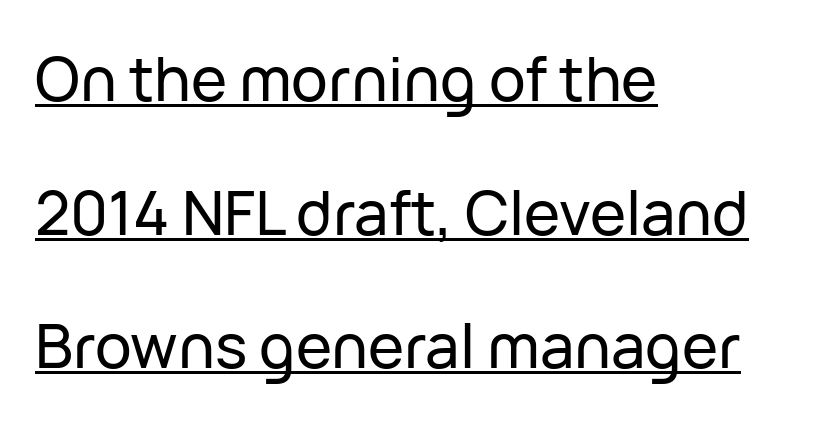
You can see a thin bar hugging the bottom of the glyphs. A classic flush-left, rag-right setting is used for this passage. Upright lettering throughout. The rendering uses a large line-height, opening up the rows. Note the varied advance widths — an 'i' is clearly narrower than an 'm'. Nobody touched the tracking dial on this one.
